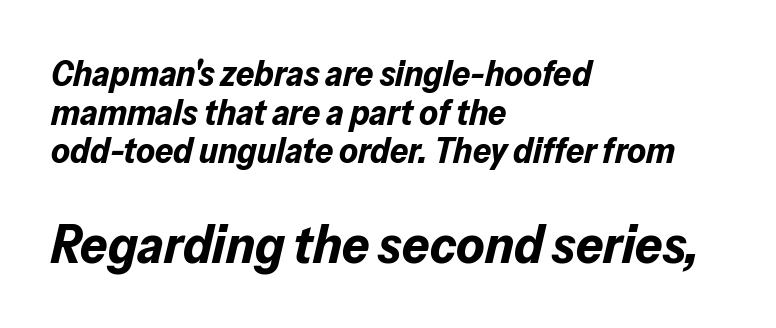
Q: Is the text bold? A: Yes.
Q: Is the text italic (slanted)? A: Yes, it leans right by about 13 degrees.
Q: Is the text underlined? A: No.
Q: How is the paragraph aligned? A: Left-aligned.
Q: Is the spacing between letters normal or unusually wide? A: Normal.
Q: Is the spacing between lines tight, normal or loose? A: Tight.
Q: Which block of text is set in a larger size, the first (top) or the second (bottom)? A: The second (bottom) one.
Q: Width (condensed, normal, or wide)? A: Normal.
Q: Stroke contrast? A: Low.
Q: x-height? A: Medium.
Q: Monospaced? A: No.
